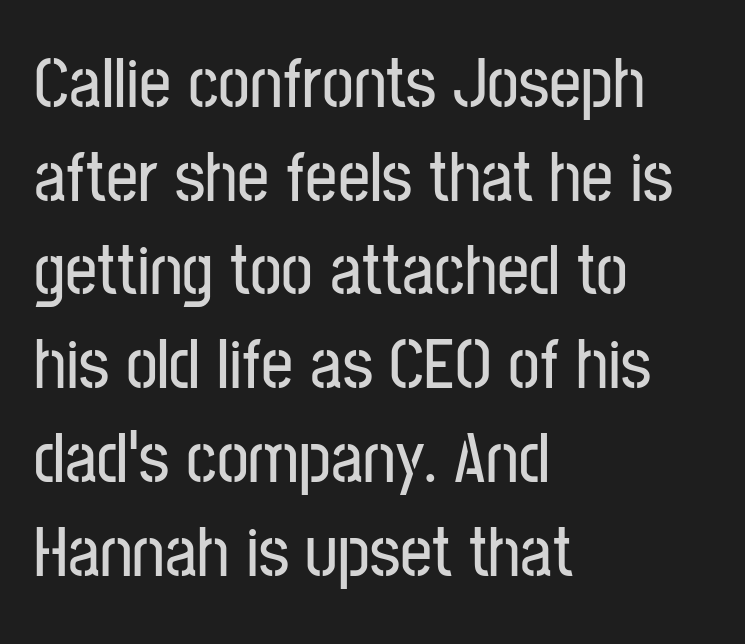
{"serif": "no", "italic": "no", "width": "condensed", "stroke_contrast": "low", "x_height": "medium", "monospaced": "no", "underline": "no", "align": "left", "line_spacing": "normal", "line_spacing_ratio": 1.32, "letter_spacing": "normal", "letter_spacing_em": 0.0, "glyph_px": 71}
